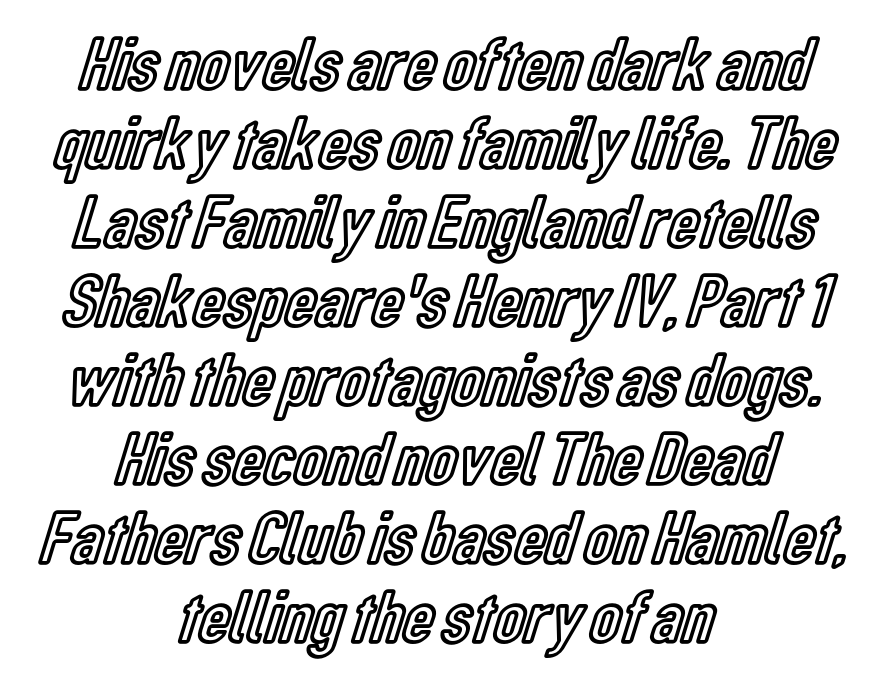
Q: Is the text italic (slanted)? A: Yes.
Q: Is the text underlined? A: No.
Q: How is the paragraph aligned? A: Centered.
Q: Is the spacing between letters normal or unusually wide? A: Normal.
Q: Is the spacing between lines tight, normal or loose? A: Tight.
Q: Width (condensed, normal, or wide)? A: Condensed.
Q: x-height? A: Medium.
Q: Monospaced? A: No.
